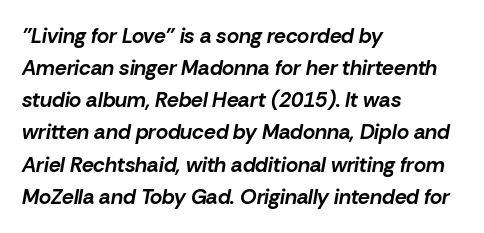
Q: Is the text bold? A: Yes.
Q: Is the text italic (slanted)? A: Yes, it leans right by about 10 degrees.
Q: Is the text underlined? A: No.
Q: How is the paragraph aligned? A: Left-aligned.
Q: Is the spacing between letters normal or unusually wide? A: Normal.
Q: Is the spacing between lines tight, normal or loose? A: Normal.
